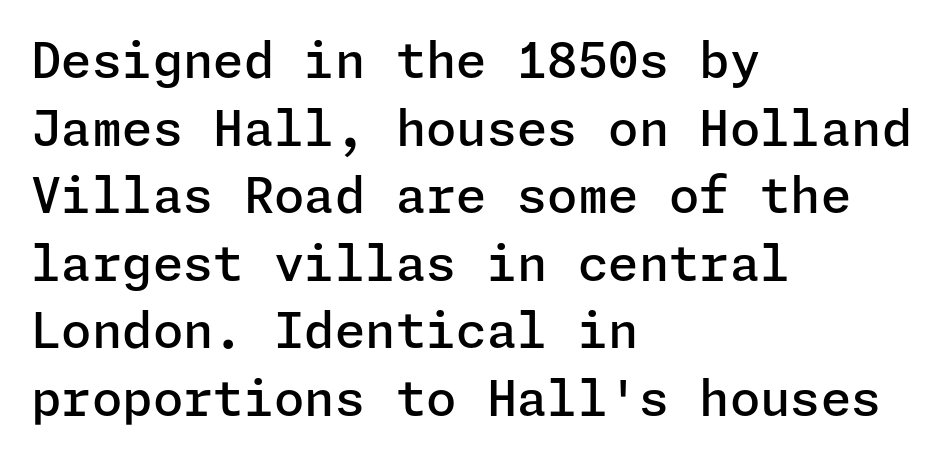
The face used here is a semibold: visibly heavier than regular, lighter than bold. Upright lettering throughout. Rule under the text: the space is simply empty. How are the letters spaced? Ordinarily, with no added tracking. Notice how descenders clear the ascenders below comfortably — that's standard leading.
